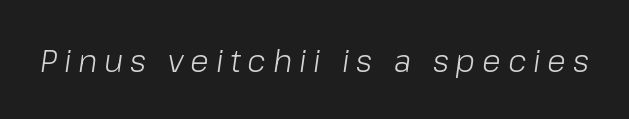
{"italic": "yes", "lean": "right", "slant_degrees": 8, "bold": "no", "weight": "light", "width": "normal", "stroke_contrast": "low", "x_height": "medium", "monospaced": "no", "underline": "no", "letter_spacing": "wide", "letter_spacing_em": 0.22, "glyph_px": 31}
